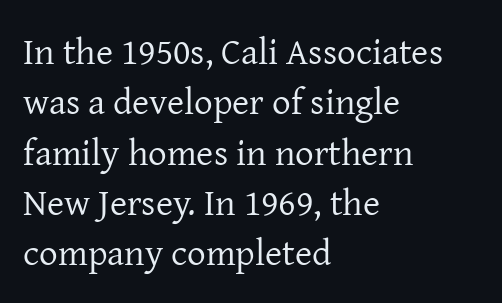
Q: Is the text bold? A: No.
Q: Is the text italic (slanted)? A: No, it is upright.
Q: Is the typeface a serif or a sans-serif typeface? A: Serif.
Q: Is the text underlined? A: No.
Q: How is the paragraph aligned? A: Left-aligned.
Q: Is the spacing between letters normal or unusually wide? A: Normal.
Q: Is the spacing between lines tight, normal or loose? A: Normal.
Q: Width (condensed, normal, or wide)? A: Normal.
Q: Stroke contrast? A: Low.
Q: x-height? A: Medium.
Q: Monospaced? A: No.
